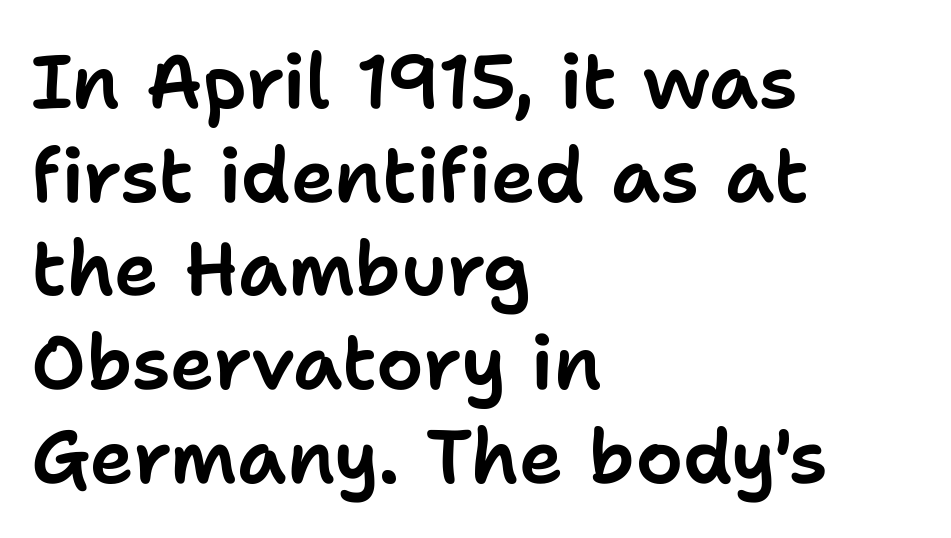
A clean baseline with only descenders dipping below it. No italicization has been applied; the sample stays upright. Is this a fixed-width face? No — the glyphs have proportional, varying widths. Default kerning and tracking; the words read as compact shapes. One-word summary of the alignment: left.
